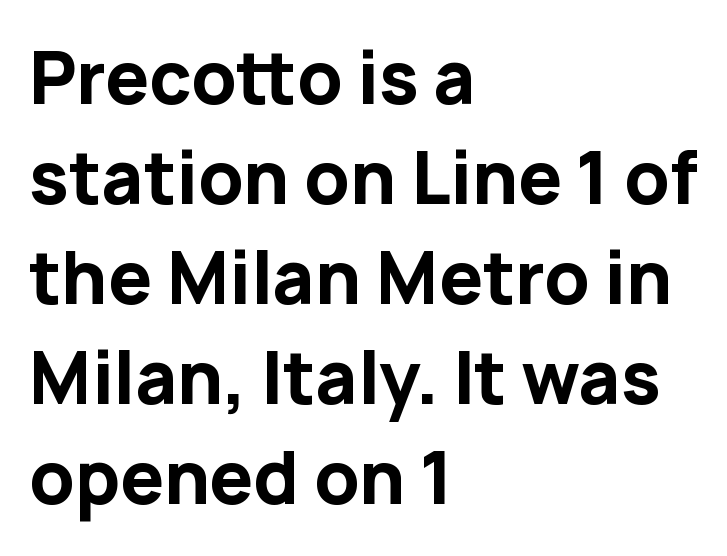
Q: Is the text bold? A: Yes.
Q: Is the text italic (slanted)? A: No, it is upright.
Q: Is the typeface a serif or a sans-serif typeface? A: Sans-serif.
Q: Is the text underlined? A: No.
Q: How is the paragraph aligned? A: Left-aligned.
Q: Is the spacing between letters normal or unusually wide? A: Normal.
Q: Is the spacing between lines tight, normal or loose? A: Normal.
Q: Width (condensed, normal, or wide)? A: Normal.
Q: Stroke contrast? A: Low.
Q: x-height? A: Medium.
Q: Monospaced? A: No.
